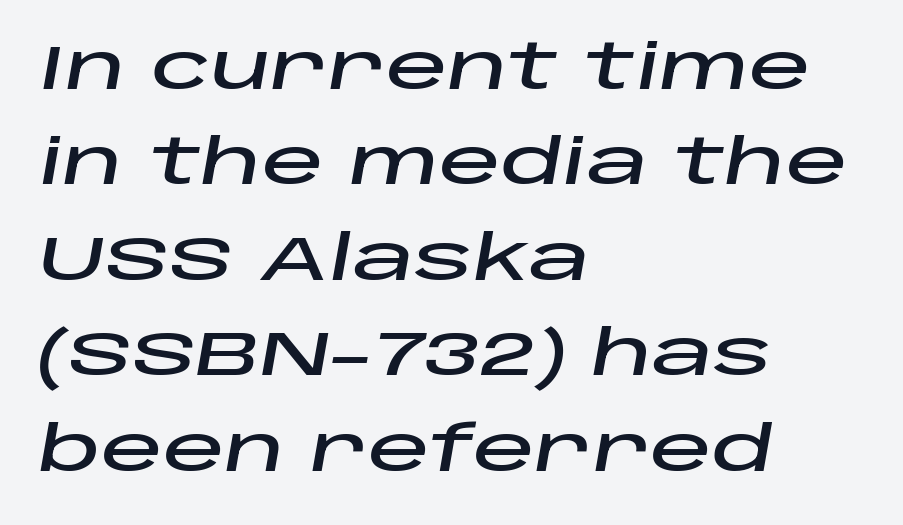
Q: Is the text italic (slanted)? A: Yes, it leans right by about 10 degrees.
Q: Is the text underlined? A: No.
Q: How is the paragraph aligned? A: Left-aligned.
Q: Is the spacing between letters normal or unusually wide? A: Normal.
Q: Is the spacing between lines tight, normal or loose? A: Normal.
Q: Width (condensed, normal, or wide)? A: Wide.
Q: Stroke contrast? A: Low.
Q: x-height? A: Large.
Q: Monospaced? A: No.
